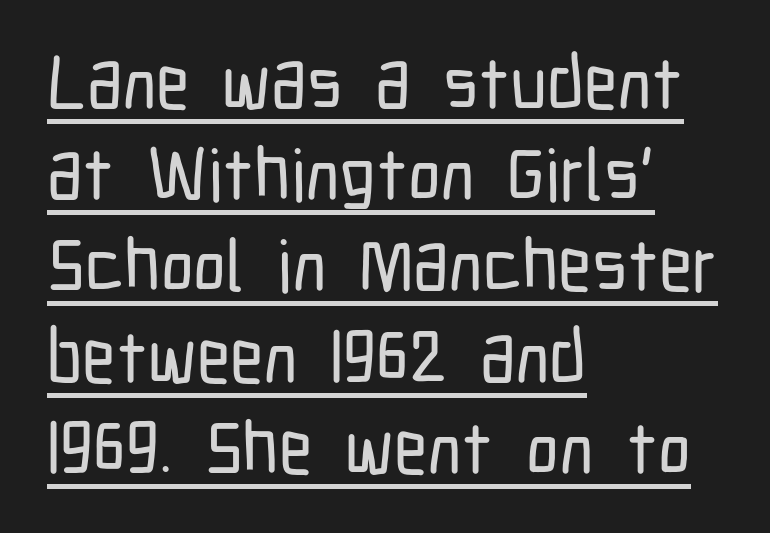
The rendering keeps characters at their native spacing. The specimen reads as upright at a glance. A typesetter would label this face a sans. A continuous stroke trails under the words, as in a hyperlink. Does the copy run flush right? No — it runs flush left.
